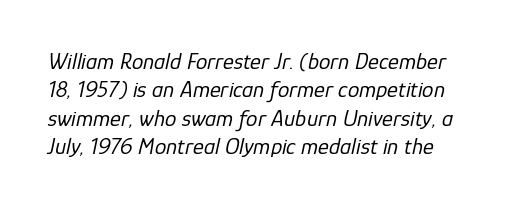
The image shows 23 px text type, italic (leaning right); set line spacing 1.23x, normal letter spacing, not underlined.
